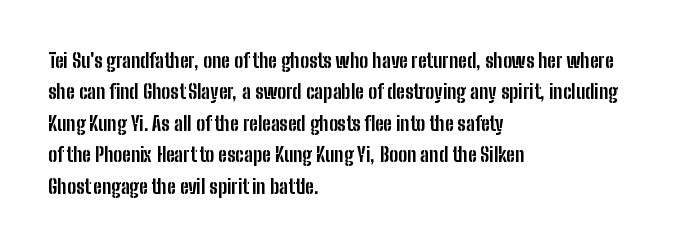
The image shows 20 px bold type, upright; set left-aligned, normal line spacing (1.57x), normal letter spacing, not underlined.
